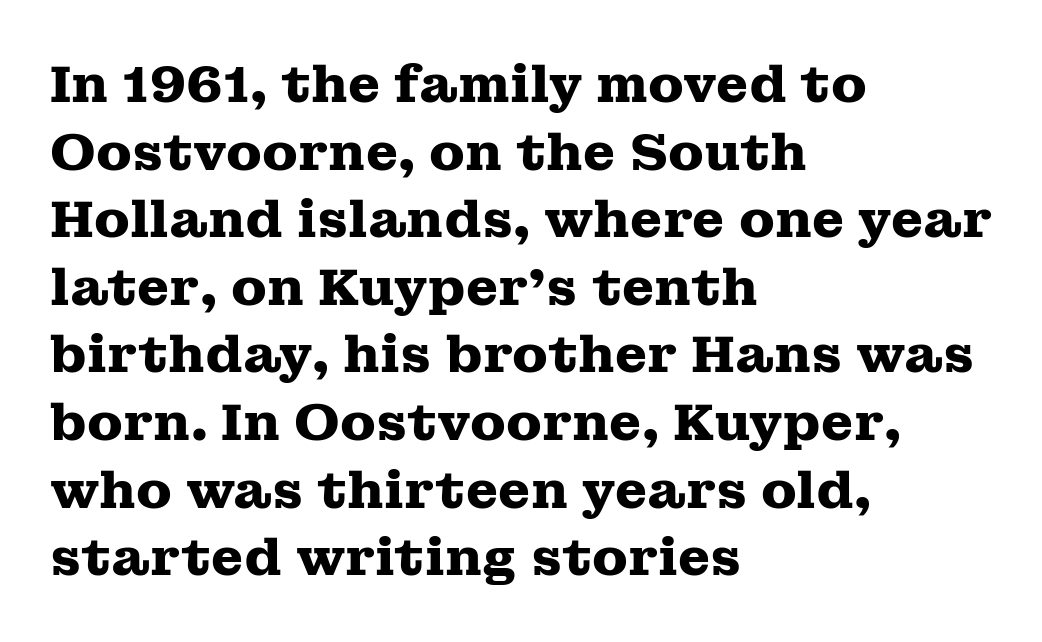
The passage shown stacks its lines at a standard gap. The typesetting leans heavy: a genuine bold. Alignment: flush left. The letters carry serifs — small finishing strokes at the ends of their stems. Character widths vary here, with narrow letters taking less room than wide ones.
